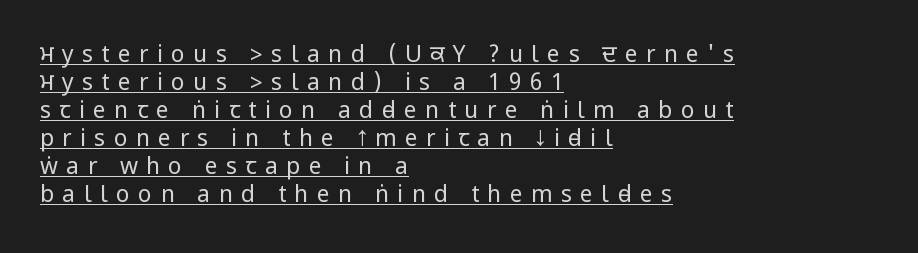
{"italic": "no", "bold": "no", "underline": "yes", "align": "left", "line_spacing_ratio": 1.22, "letter_spacing": "wide", "letter_spacing_em": 0.36, "glyph_px": 23}
